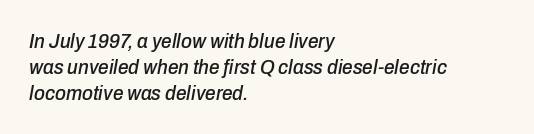
{"italic": "yes", "lean": "right", "slant_degrees": 10, "underline": "no", "align": "left", "line_spacing_ratio": 1.23, "letter_spacing": "normal", "letter_spacing_em": 0.0, "glyph_px": 21}
